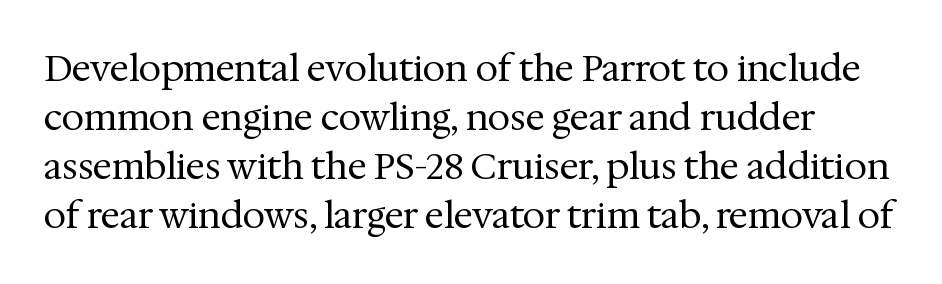
This block has exactly the height ordinary leading produces. Vertical stems look standard width or narrower in stroke. Is the letter spacing exaggerated? No — it looks like the ordinary default. Small tapered or slab feet sit at the stroke ends, so this counts as serif.
